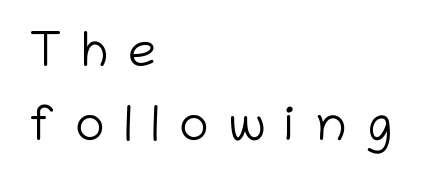
The image shows 50 px light sans-serif type, upright; set left-aligned, normal line spacing (1.49x), unusually wide letter spacing (+0.38 em), not underlined; low stroke contrast and a medium x-height.
